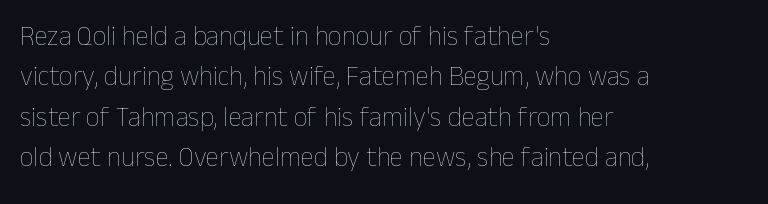
{"italic": "no", "bold": "no", "underline": "no", "align": "left", "line_spacing": "normal", "line_spacing_ratio": 1.5, "letter_spacing": "normal", "letter_spacing_em": 0.0, "glyph_px": 27}
